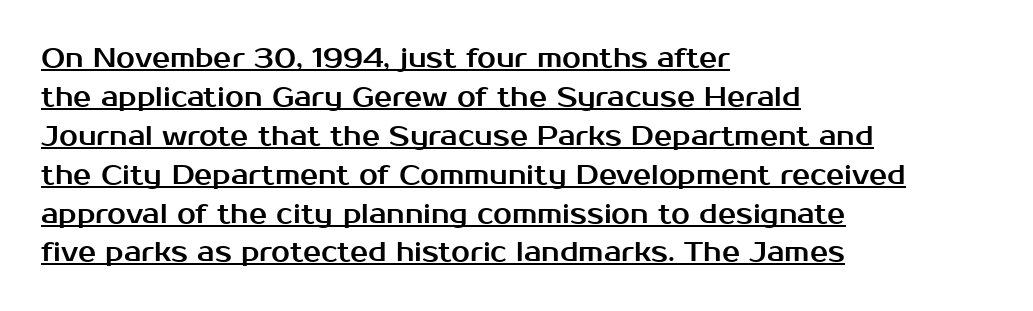
The image shows 27 px text type, upright; set left-aligned, normal line spacing (1.44x), normal letter spacing, underlined.
